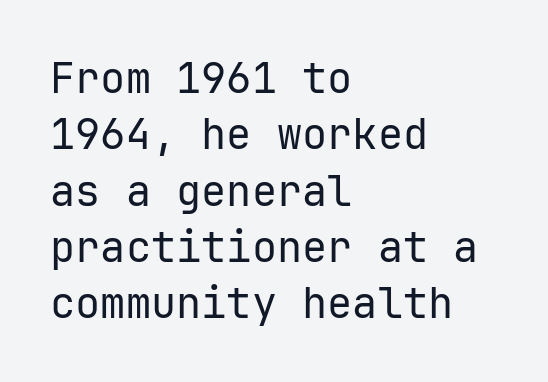
Q: Is the text bold? A: No.
Q: Is the text italic (slanted)? A: No, it is upright.
Q: Is the typeface a serif or a sans-serif typeface? A: Sans-serif.
Q: Is the text underlined? A: No.
Q: How is the paragraph aligned? A: Left-aligned.
Q: Is the spacing between letters normal or unusually wide? A: Normal.
Q: Is the spacing between lines tight, normal or loose? A: Normal.
Q: Width (condensed, normal, or wide)? A: Normal.
Q: Stroke contrast? A: Low.
Q: x-height? A: Medium.
Q: Monospaced? A: Yes.
